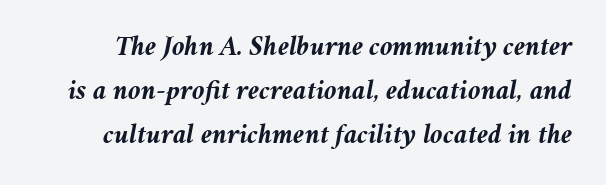
The image shows 28 px semibold type, italic (leaning right); set normal line spacing (1.57x), normal letter spacing, not underlined; medium stroke contrast and a medium x-height.
